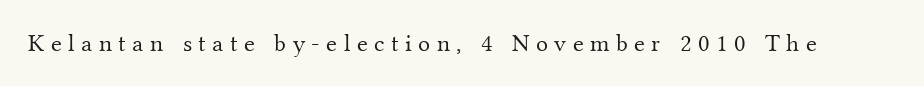
Q: Is the text bold? A: No.
Q: Is the text italic (slanted)? A: No, it is upright.
Q: Is the text underlined? A: No.
Q: Is the spacing between letters normal or unusually wide? A: Unusually wide.
